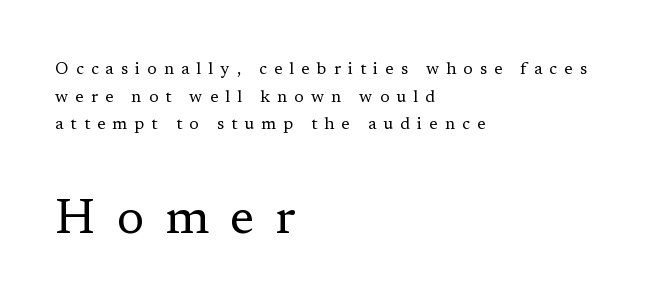
Q: Is the text bold? A: No.
Q: Is the text italic (slanted)? A: No, it is upright.
Q: Is the typeface a serif or a sans-serif typeface? A: Serif.
Q: Is the text underlined? A: No.
Q: How is the paragraph aligned? A: Left-aligned.
Q: Is the spacing between letters normal or unusually wide? A: Unusually wide.
Q: Is the spacing between lines tight, normal or loose? A: Normal.
Q: Which block of text is set in a larger size, the first (top) or the second (bottom)? A: The second (bottom) one.
Q: Width (condensed, normal, or wide)? A: Normal.
Q: Stroke contrast? A: Low.
Q: x-height? A: Medium.
Q: Monospaced? A: No.
